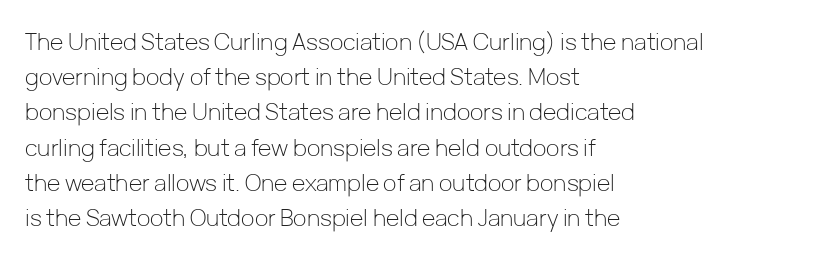
The image shows 23 px text type, upright; set left-aligned, normal line spacing (1.53x), normal letter spacing, not underlined.
